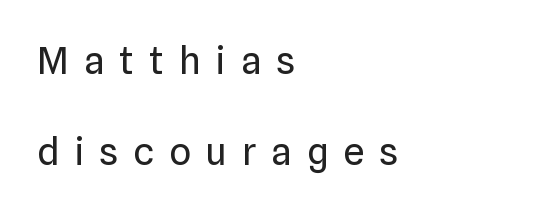
The image shows 38 px regular-weight sans-serif type, upright; set left-aligned, loose line spacing (2.39x), unusually wide letter spacing (+0.39 em), not underlined; low stroke contrast and a medium x-height.
